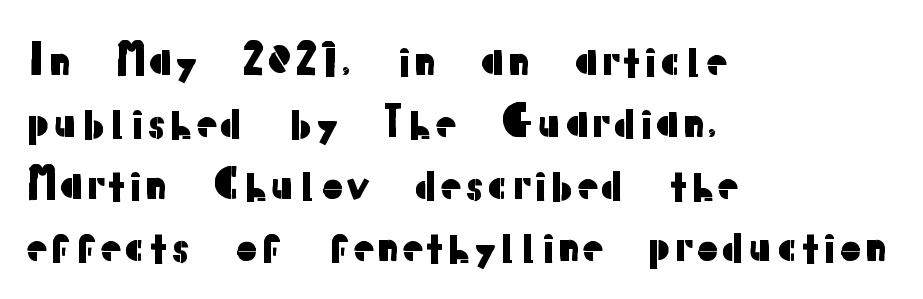
{"serif": "no", "italic": "no", "width": "normal", "stroke_contrast": "low", "x_height": "medium", "monospaced": "no", "underline": "no", "align": "left", "line_spacing": "normal", "line_spacing_ratio": 1.48, "letter_spacing": "normal", "letter_spacing_em": 0.0, "glyph_px": 42}
